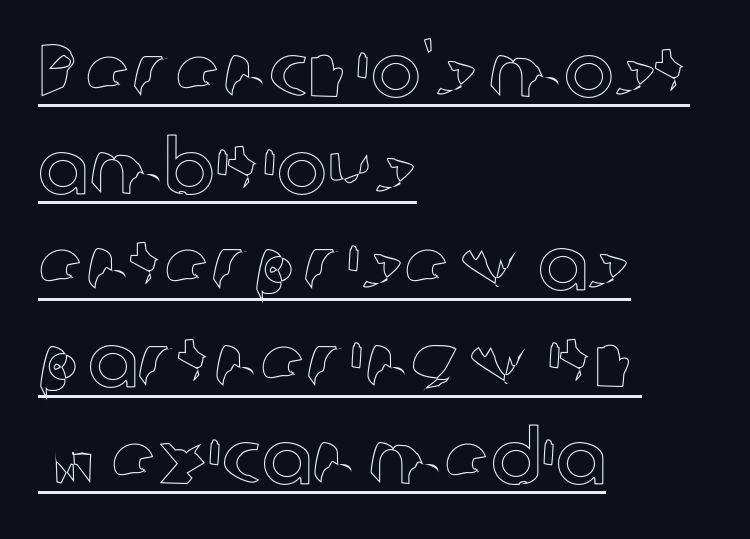
{"italic": "no", "width": "normal", "x_height": "medium", "monospaced": "no", "underline": "yes", "align": "left", "line_spacing": "normal", "line_spacing_ratio": 1.29, "letter_spacing": "normal", "letter_spacing_em": 0.0, "glyph_px": 75}
